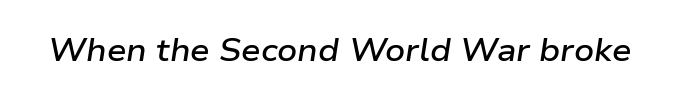
The image shows 31 px semibold, wide type, italic (leaning right); set normal letter spacing, not underlined; low stroke contrast and a medium x-height.
